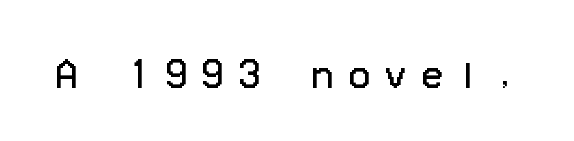
{"serif": "no", "italic": "no", "bold": "no", "weight": "regular", "width": "normal", "stroke_contrast": "low", "x_height": "medium", "underline": "no", "letter_spacing": "wide", "letter_spacing_em": 0.44, "glyph_px": 35}
